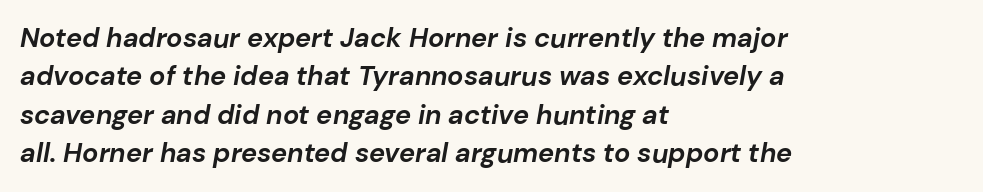
This sample keeps an unexceptional amount of space between lines. The tracking reads as untouched default to a designer's eye. Anything drawn beneath the words? Only blank space. Does the copy run flush right? No — it runs flush left. Italic? Definitely — the glyphs are oblique. How heavy is the stroke? Heavy — this is a bold.
